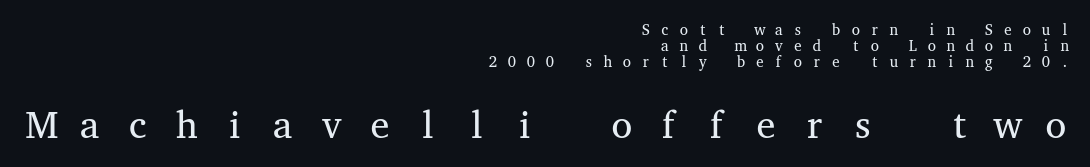
{"serif": "yes", "italic": "no", "bold": "no", "weight": "regular", "width": "wide", "stroke_contrast": "medium", "x_height": "medium", "monospaced": "yes", "underline": "no", "align": "right", "line_spacing": "tight", "line_spacing_ratio": 1.08, "letter_spacing": "wide", "letter_spacing_em": 0.49, "larger_block": "second", "size_ratio": 2.53, "glyph_px": 38}
